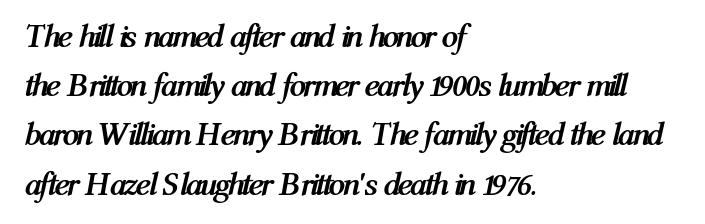
Q: Is the text bold? A: Yes.
Q: Is the text italic (slanted)? A: Yes, it leans right by about 12 degrees.
Q: Is the text underlined? A: No.
Q: How is the paragraph aligned? A: Left-aligned.
Q: Is the spacing between letters normal or unusually wide? A: Normal.
Q: Is the spacing between lines tight, normal or loose? A: Normal.
Q: Width (condensed, normal, or wide)? A: Condensed.
Q: Stroke contrast? A: Medium.
Q: x-height? A: Medium.
Q: Monospaced? A: No.
